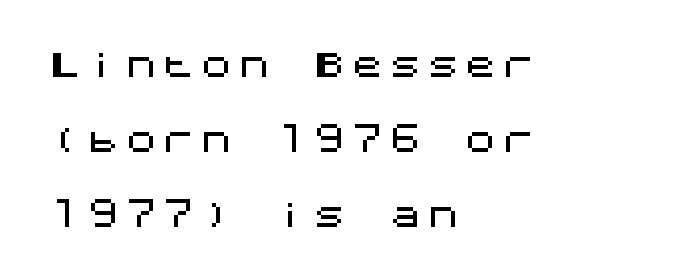
{"serif": "no", "italic": "no", "width": "normal", "stroke_contrast": "medium", "x_height": "large", "underline": "no", "align": "left", "line_spacing": "loose", "line_spacing_ratio": 2.34, "glyph_px": 32}
